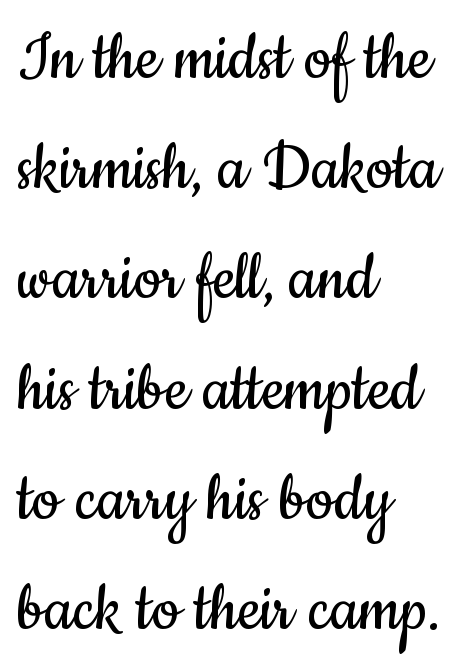
The image shows 76 px regular-weight, condensed sans-serif type; set left-aligned, normal line spacing (1.45x), normal letter spacing, not underlined; low stroke contrast and a small x-height.
